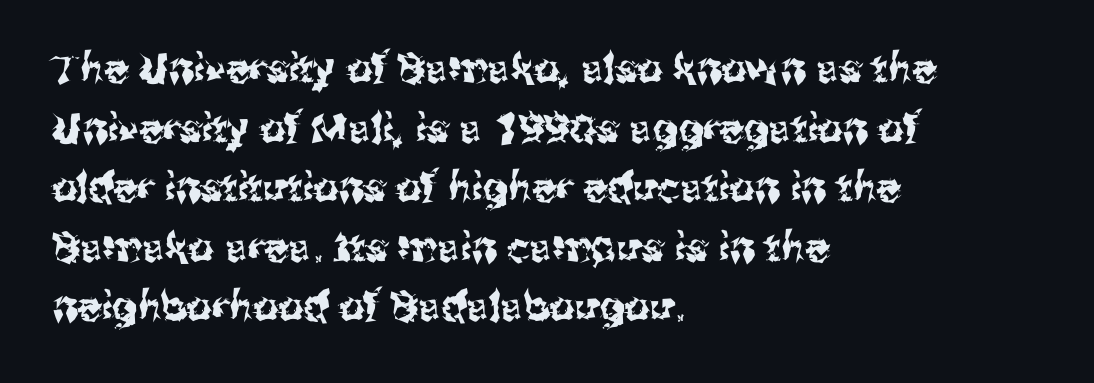
The image shows 40 px sans-serif type, upright; set left-aligned, normal line spacing (1.49x), normal letter spacing, not underlined; medium stroke contrast and a medium x-height.
